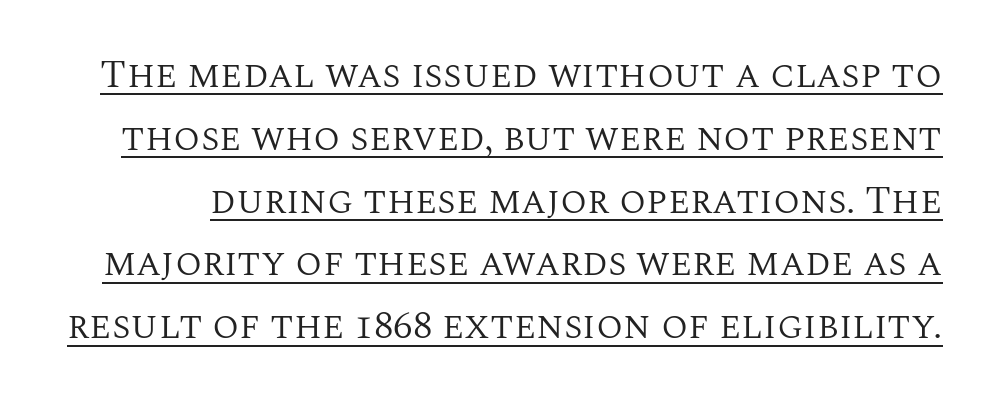
{"serif": "yes", "italic": "no", "bold": "no", "weight": "regular", "width": "normal", "stroke_contrast": "medium", "x_height": "large", "monospaced": "no", "underline": "yes", "line_spacing": "normal", "line_spacing_ratio": 1.61, "letter_spacing": "normal", "letter_spacing_em": 0.0, "glyph_px": 39}
